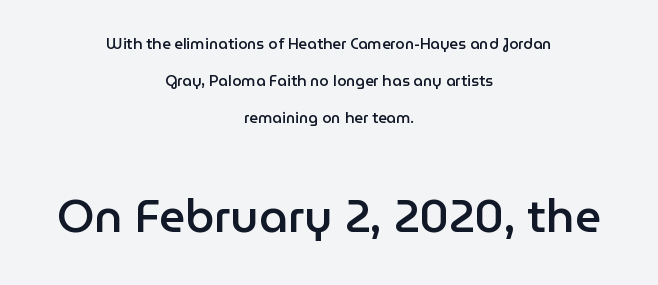
{"serif": "no", "italic": "no", "bold": "semi", "weight": "semibold", "width": "normal", "stroke_contrast": "low", "x_height": "medium", "monospaced": "no", "underline": "no", "align": "center", "line_spacing": "loose", "line_spacing_ratio": 2.48, "letter_spacing": "normal", "letter_spacing_em": 0.0, "larger_block": "second", "size_ratio": 3.07, "glyph_px": 46}
